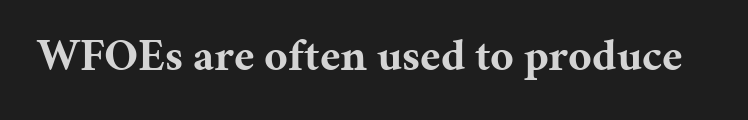
Descenders hang freely into open space. Spacing verdict: proportional, widths tailored to each character. The font is running at its bold setting. Posture: upright roman. This rendering employs a face with finishing strokes, i.e., a serif.
